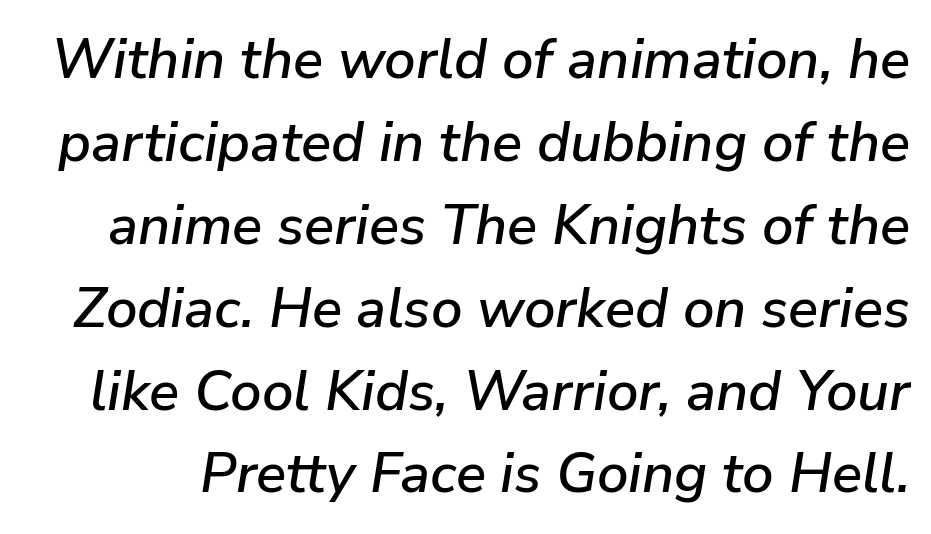
The image shows 56 px text type, italic (leaning right); set normal line spacing (1.48x), normal letter spacing, not underlined; low stroke contrast and a medium x-height.
